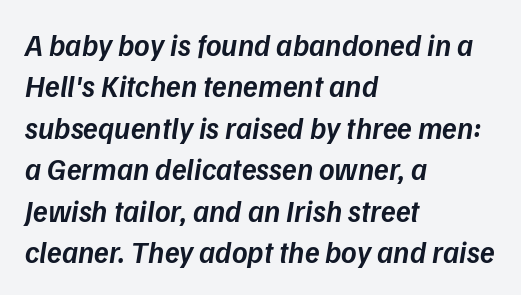
Q: Is the text bold? A: Semi-bold.
Q: Is the text italic (slanted)? A: Yes, it leans right by about 9 degrees.
Q: Is the text underlined? A: No.
Q: How is the paragraph aligned? A: Left-aligned.
Q: Is the spacing between letters normal or unusually wide? A: Normal.
Q: Is the spacing between lines tight, normal or loose? A: Normal.
Q: Width (condensed, normal, or wide)? A: Normal.
Q: Stroke contrast? A: Low.
Q: x-height? A: Medium.
Q: Monospaced? A: No.
